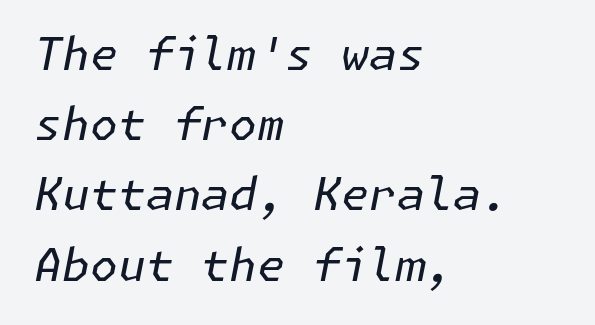
Q: Is the text bold? A: No.
Q: Is the text italic (slanted)? A: Yes, it leans right by about 11 degrees.
Q: Is the text underlined? A: No.
Q: How is the paragraph aligned? A: Left-aligned.
Q: Is the spacing between letters normal or unusually wide? A: Normal.
Q: Is the spacing between lines tight, normal or loose? A: Normal.
Q: Width (condensed, normal, or wide)? A: Normal.
Q: Stroke contrast? A: Low.
Q: x-height? A: Medium.
